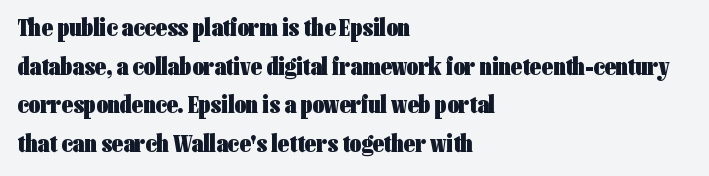
Q: Is the text bold? A: Yes.
Q: Is the text italic (slanted)? A: No, it is upright.
Q: Is the text underlined? A: No.
Q: How is the paragraph aligned? A: Left-aligned.
Q: Is the spacing between letters normal or unusually wide? A: Normal.
Q: Is the spacing between lines tight, normal or loose? A: Normal.
